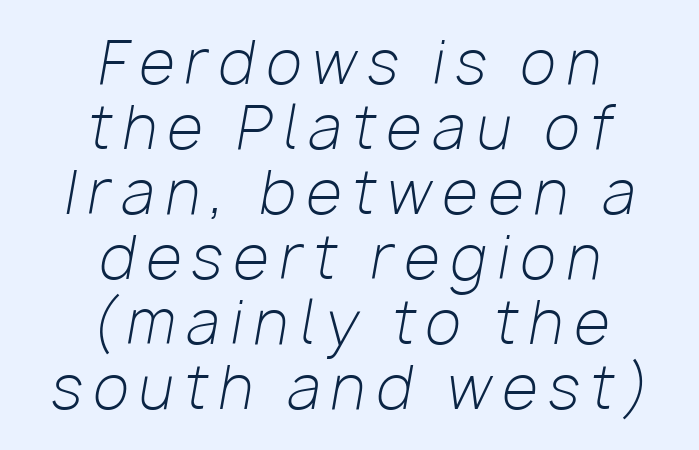
The image shows 58 px light type, italic (leaning right); set centered, tight line spacing (1.12x), not underlined; low stroke contrast and a medium x-height.
